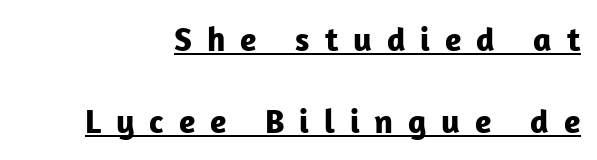
The image shows 34 px bold sans-serif type, upright; set loose line spacing (2.42x), unusually wide letter spacing (+0.44 em), underlined; low stroke contrast and a medium x-height.
